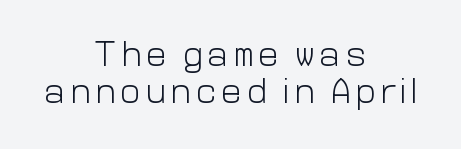
The image shows 35 px light sans-serif type, upright; set centered, tight line spacing (1.07x), not underlined; low stroke contrast and a medium x-height.
